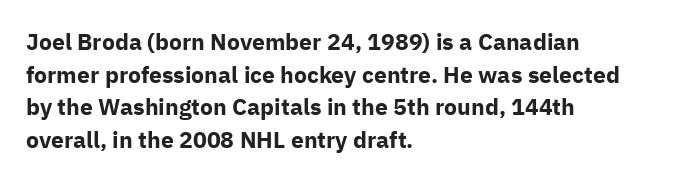
Q: Is the text bold? A: Yes.
Q: Is the text italic (slanted)? A: No, it is upright.
Q: Is the text underlined? A: No.
Q: How is the paragraph aligned? A: Left-aligned.
Q: Is the spacing between letters normal or unusually wide? A: Normal.
Q: Is the spacing between lines tight, normal or loose? A: Normal.
